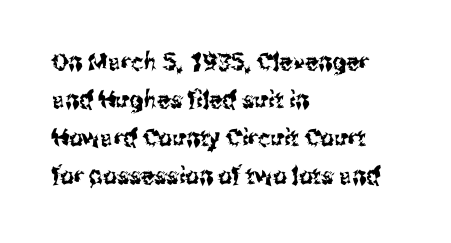
Q: Is the text italic (slanted)? A: No, it is upright.
Q: Is the text underlined? A: No.
Q: How is the paragraph aligned? A: Left-aligned.
Q: Is the spacing between letters normal or unusually wide? A: Normal.
Q: Is the spacing between lines tight, normal or loose? A: Normal.
